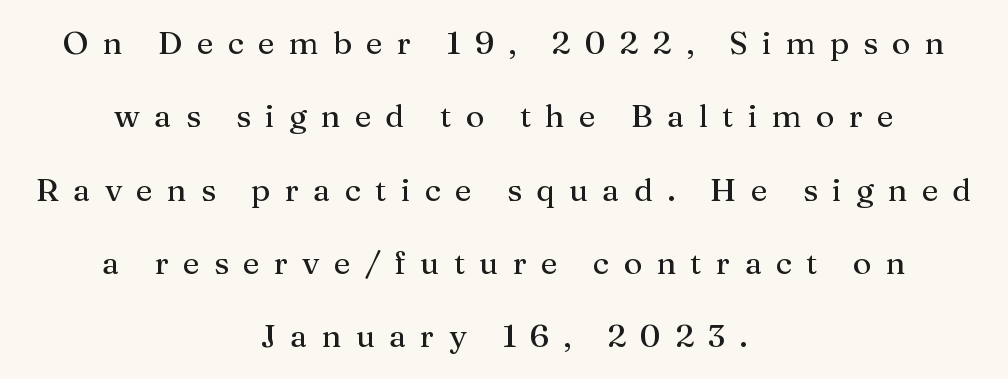
{"serif": "yes", "italic": "no", "width": "normal", "stroke_contrast": "medium", "x_height": "medium", "monospaced": "no", "underline": "no", "align": "center", "line_spacing": "loose", "line_spacing_ratio": 2.29, "letter_spacing": "wide", "letter_spacing_em": 0.44, "glyph_px": 32}
